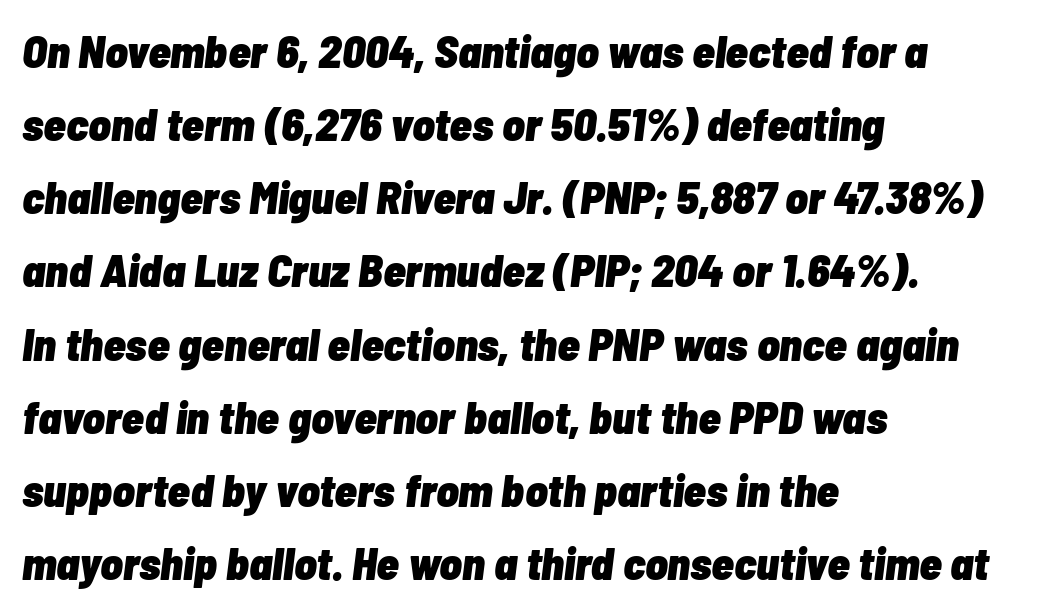
The image shows 46 px heavy, condensed type, italic (leaning right); set left-aligned, normal line spacing (1.59x), normal letter spacing, not underlined; low stroke contrast and a medium x-height.
